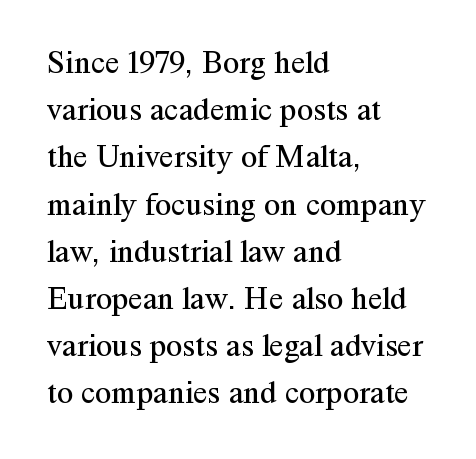
The image shows 33 px regular-weight serif type, upright; set left-aligned, normal line spacing (1.43x), normal letter spacing, not underlined; medium stroke contrast and a medium x-height.
